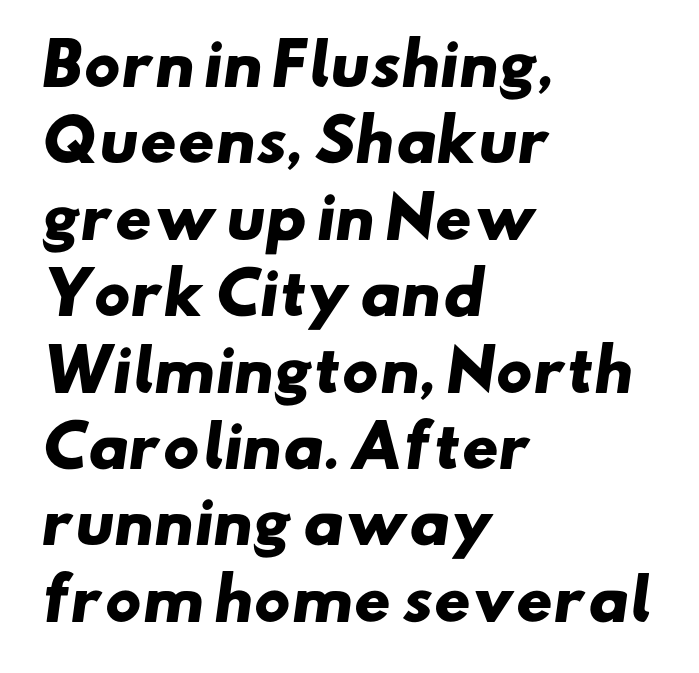
Rows of type keep a routine distance in the vertical direction. Nobody drew a line under any word here. Caption: standard tracking, unaltered. Short and long lines alike share a common starting point at left.
